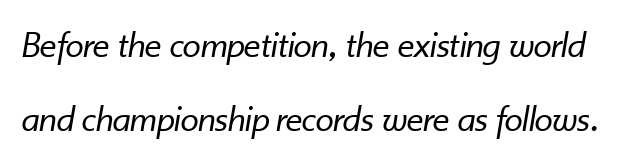
The face used here is proportionally spaced, like ordinary book or web type. The area under the type is left untouched. No extra ink here — the face is not bold. The lettering tilts uniformly, giving the passage an italic look.
